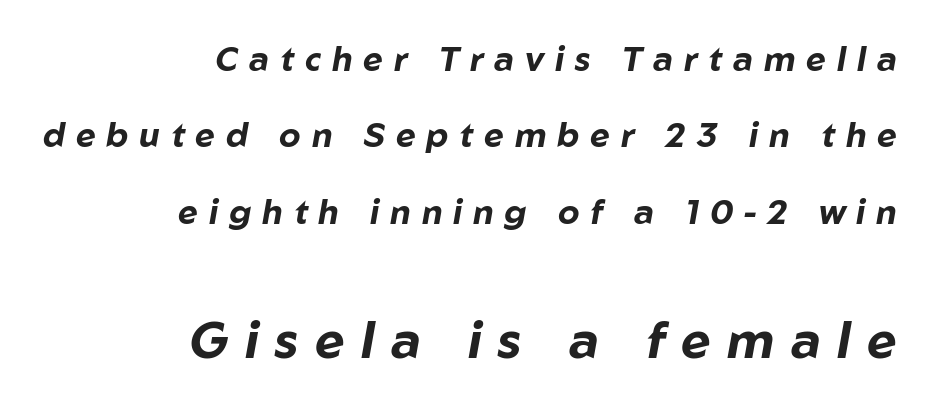
{"italic": "yes", "lean": "right", "slant_degrees": 10, "bold": "yes", "weight": "bold", "width": "normal", "stroke_contrast": "low", "x_height": "medium", "monospaced": "no", "underline": "no", "align": "right", "line_spacing": "loose", "line_spacing_ratio": 2.25, "letter_spacing": "wide", "letter_spacing_em": 0.32, "larger_block": "second", "size_ratio": 1.5, "glyph_px": 51}
